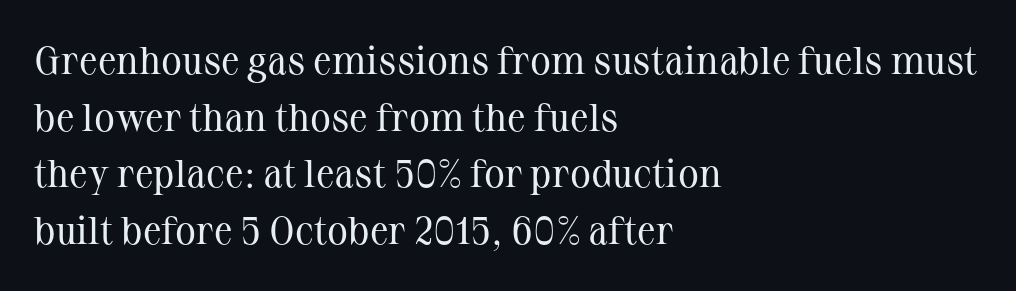
Proportional: the letters do not fall into vertical columns. Reading down the column, the eye jumps a familiar distance to each next line. The letterforms sit shoulder to shoulder at normal distance. A typesetter would label this face a serif. Layout note: lines flush left.
